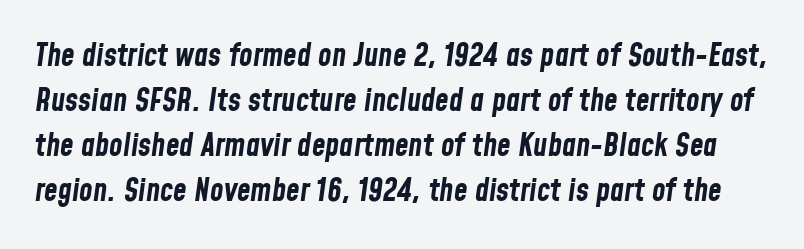
The image shows 31 px bold, condensed type, italic (leaning right); set normal line spacing (1.45x), normal letter spacing, not underlined; low stroke contrast and a medium x-height.
